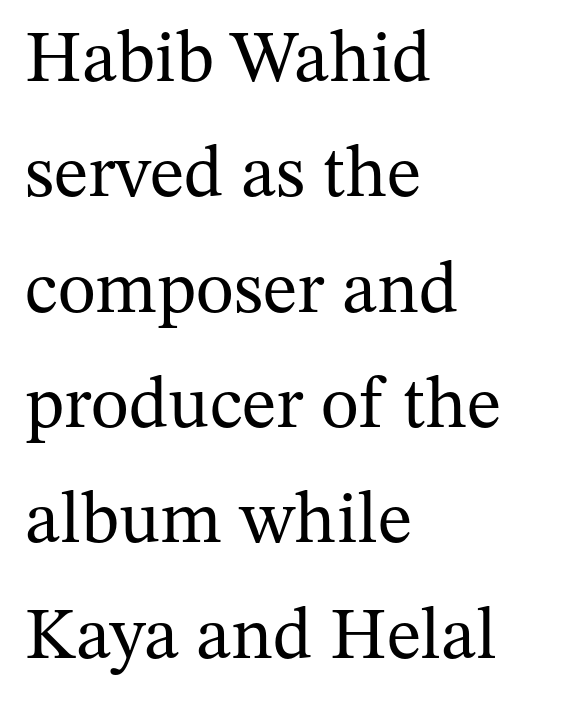
{"serif": "yes", "italic": "no", "bold": "no", "weight": "regular", "width": "normal", "stroke_contrast": "medium", "x_height": "medium", "monospaced": "no", "underline": "no", "align": "left", "line_spacing": "normal", "line_spacing_ratio": 1.58, "letter_spacing": "normal", "letter_spacing_em": 0.0, "glyph_px": 73}
